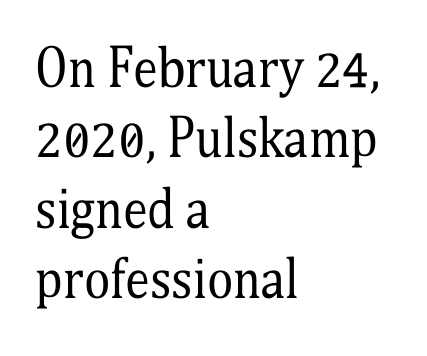
Q: Is the text bold? A: No.
Q: Is the text italic (slanted)? A: No, it is upright.
Q: Is the typeface a serif or a sans-serif typeface? A: Serif.
Q: Is the text underlined? A: No.
Q: How is the paragraph aligned? A: Left-aligned.
Q: Is the spacing between letters normal or unusually wide? A: Normal.
Q: Is the spacing between lines tight, normal or loose? A: Normal.
Q: Width (condensed, normal, or wide)? A: Condensed.
Q: Stroke contrast? A: Medium.
Q: x-height? A: Medium.
Q: Monospaced? A: No.
